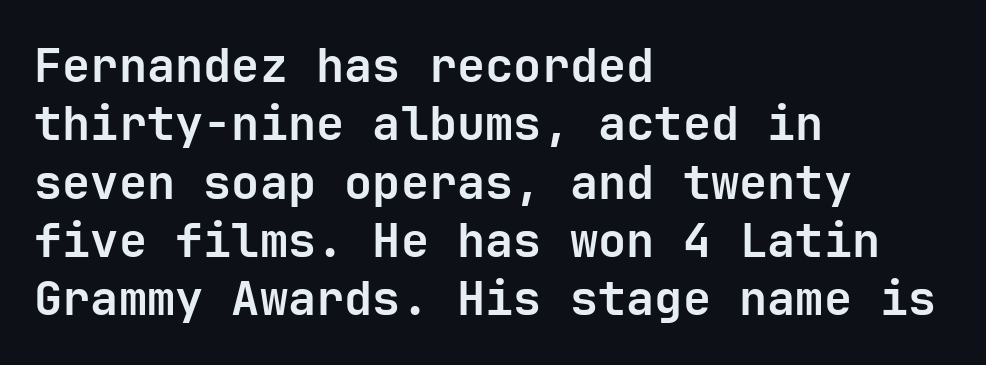
{"serif": "no", "italic": "no", "bold": "yes", "weight": "bold", "width": "normal", "stroke_contrast": "low", "x_height": "medium", "monospaced": "yes", "underline": "no", "align": "left", "line_spacing_ratio": 1.24, "letter_spacing": "normal", "letter_spacing_em": 0.0, "glyph_px": 47}
